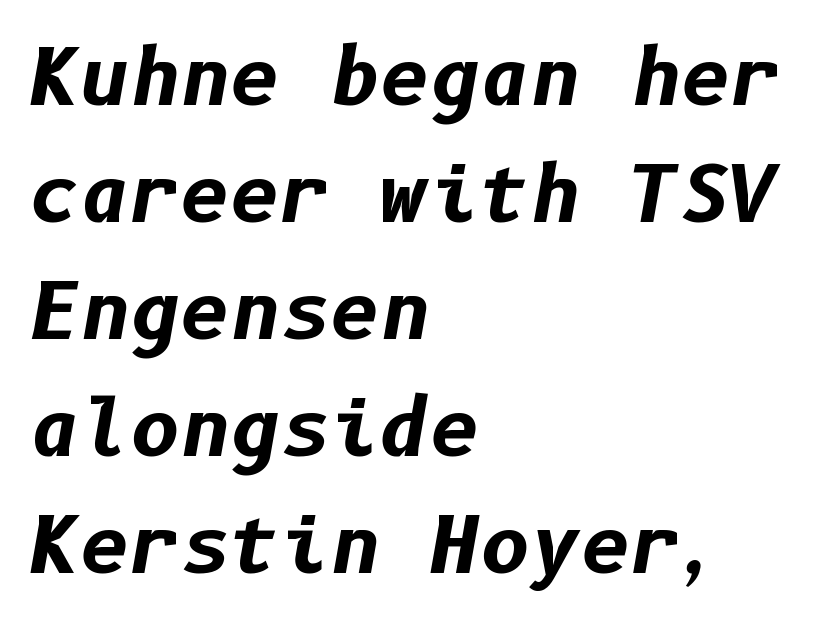
Q: Is the text bold? A: Yes.
Q: Is the text italic (slanted)? A: Yes, it leans right by about 10 degrees.
Q: Is the text underlined? A: No.
Q: How is the paragraph aligned? A: Left-aligned.
Q: Is the spacing between letters normal or unusually wide? A: Normal.
Q: Is the spacing between lines tight, normal or loose? A: Normal.
Q: Width (condensed, normal, or wide)? A: Normal.
Q: Stroke contrast? A: Low.
Q: x-height? A: Medium.
